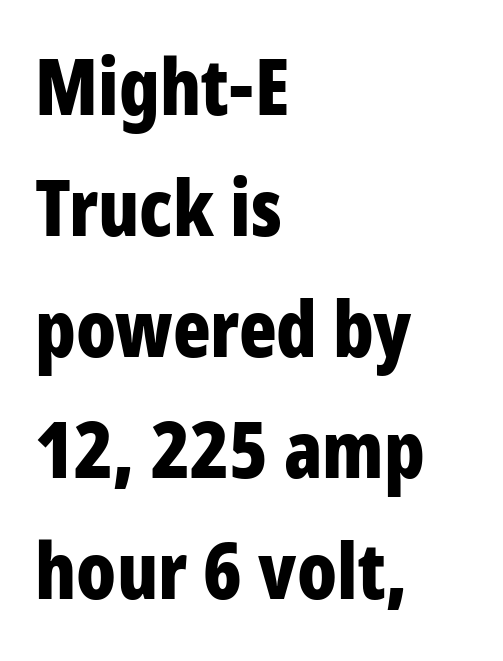
The image shows 78 px bold, condensed sans-serif type, upright; set left-aligned, normal line spacing (1.55x), normal letter spacing, not underlined; low stroke contrast and a large x-height.
